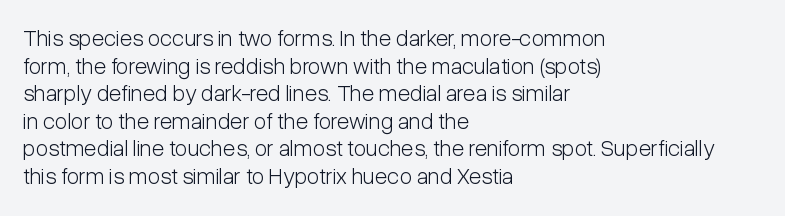
{"italic": "no", "bold": "no", "underline": "no", "align": "left", "line_spacing_ratio": 1.2, "letter_spacing": "normal", "letter_spacing_em": 0.0, "glyph_px": 23}
